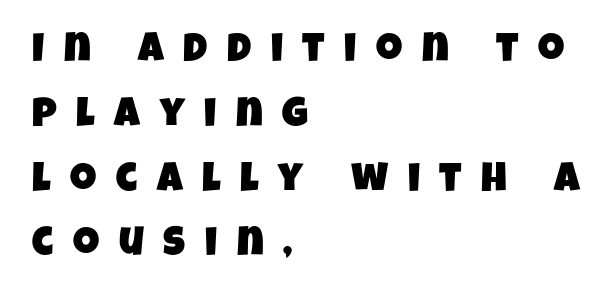
{"serif": "no", "width": "condensed", "stroke_contrast": "low", "x_height": "large", "monospaced": "no", "underline": "no", "align": "left", "line_spacing": "normal", "line_spacing_ratio": 1.58, "letter_spacing": "wide", "letter_spacing_em": 0.48, "glyph_px": 41}
